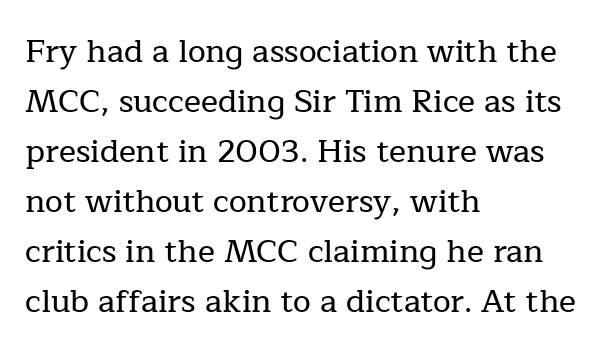
Q: Is the text italic (slanted)? A: No, it is upright.
Q: Is the typeface a serif or a sans-serif typeface? A: Serif.
Q: Is the text underlined? A: No.
Q: How is the paragraph aligned? A: Left-aligned.
Q: Is the spacing between letters normal or unusually wide? A: Normal.
Q: Is the spacing between lines tight, normal or loose? A: Normal.
Q: Width (condensed, normal, or wide)? A: Normal.
Q: Stroke contrast? A: Low.
Q: x-height? A: Medium.
Q: Monospaced? A: No.
